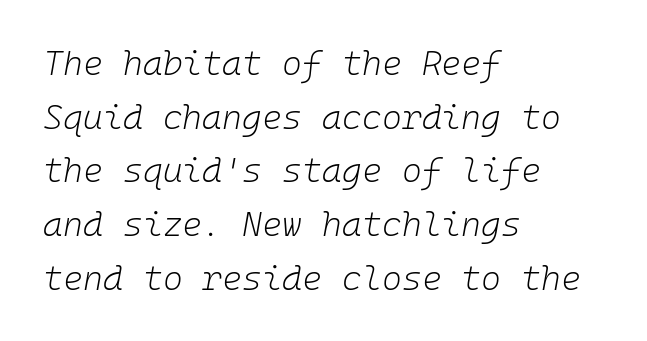
The image shows 34 px light type, italic (leaning right), monospaced; set left-aligned, normal line spacing (1.58x), normal letter spacing, not underlined; low stroke contrast and a medium x-height.
